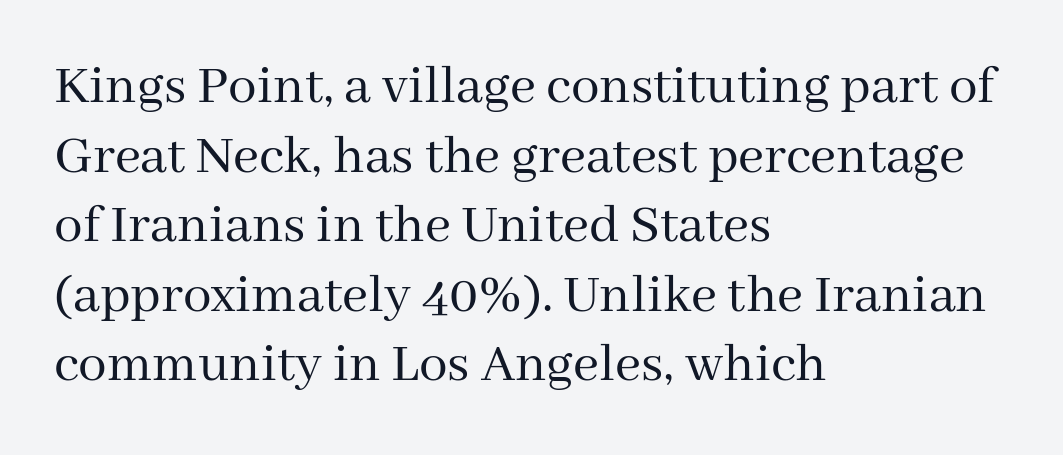
The image shows 57 px regular-weight serif type, upright; set left-aligned, line spacing 1.22x, normal letter spacing, not underlined; medium stroke contrast and a medium x-height.
